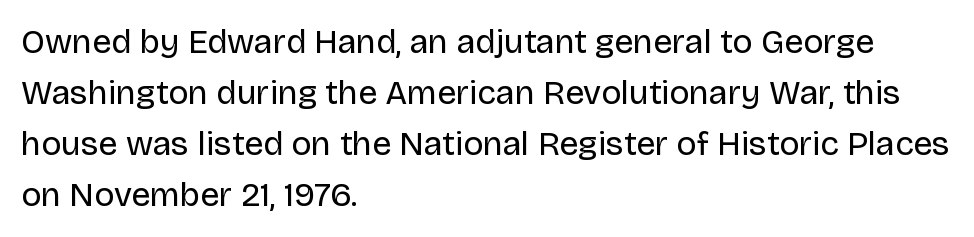
The image shows 34 px regular-weight sans-serif type, upright; set left-aligned, normal line spacing (1.5x), normal letter spacing, not underlined; low stroke contrast and a large x-height.
